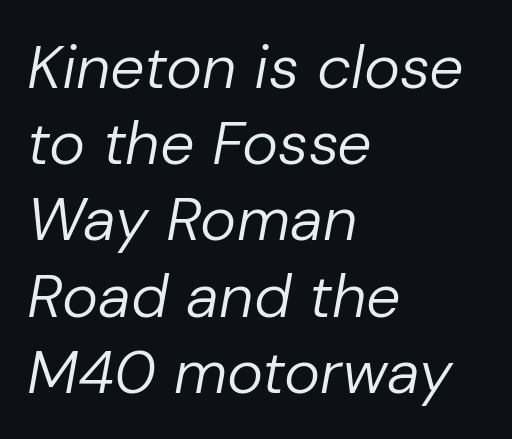
{"italic": "yes", "lean": "right", "slant_degrees": 10, "bold": "no", "weight": "regular", "width": "normal", "stroke_contrast": "low", "x_height": "medium", "monospaced": "no", "underline": "no", "align": "left", "line_spacing": "normal", "line_spacing_ratio": 1.25, "letter_spacing": "normal", "letter_spacing_em": 0.0, "glyph_px": 61}
